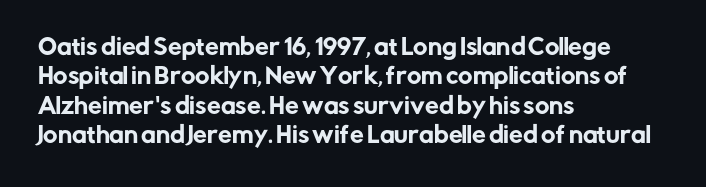
Q: Is the text italic (slanted)? A: No, it is upright.
Q: Is the text underlined? A: No.
Q: How is the paragraph aligned? A: Left-aligned.
Q: Is the spacing between letters normal or unusually wide? A: Normal.
Q: Is the spacing between lines tight, normal or loose? A: Normal.
